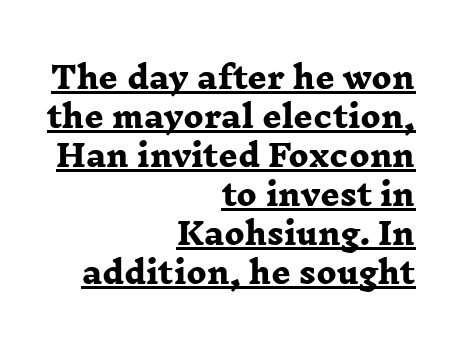
Typographically, this falls in the serif category. A student would call this right alignment; a typographer would say flush right, rag left. Interline gaps are of average width in this sample. Here the glyphs are tracked normally, forming tight word shapes. Do the characters align in a grid? No, the font is proportional. Every letter is thick-stroked: bold, no question.
